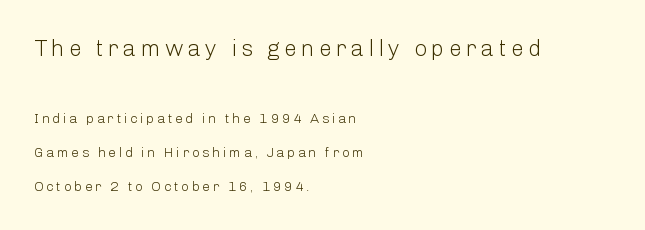
{"italic": "no", "bold": "no", "underline": "no", "align": "left", "line_spacing": "loose", "line_spacing_ratio": 2.45, "larger_block": "first", "size_ratio": 1.64, "glyph_px": 23}
